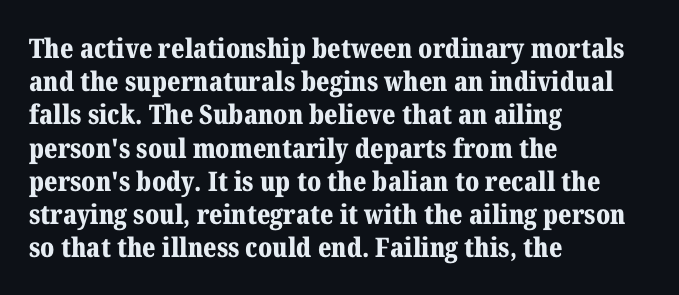
There is no visible air inserted between adjacent glyphs. In terms of weight, the rendering is a true, heavy bold. Visually the block forms a straight wall on the left and a jagged coastline on the right. Lines of text with bare space underneath. If you drew a line through each stem, it would be perfectly vertical.
